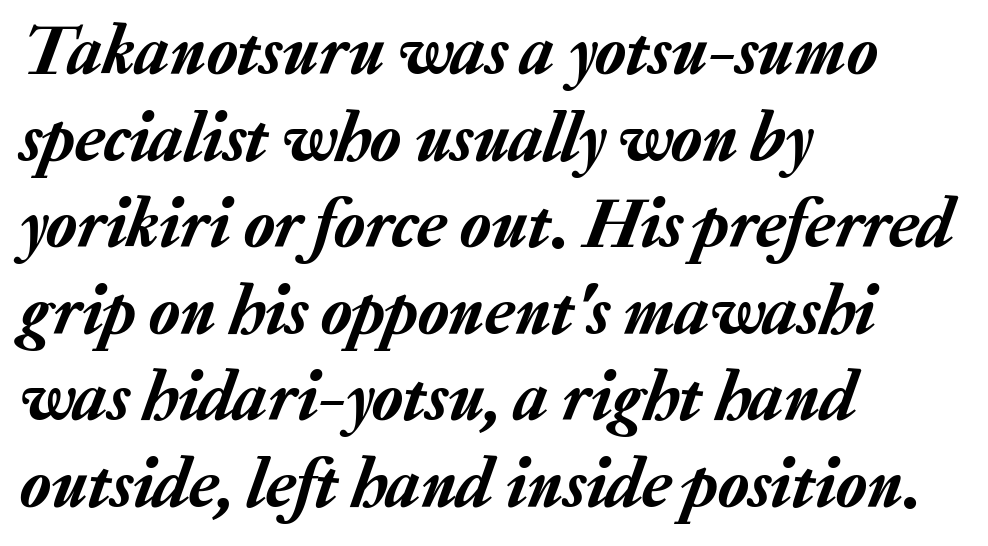
{"italic": "yes", "lean": "right", "slant_degrees": 20, "width": "normal", "stroke_contrast": "low", "x_height": "medium", "monospaced": "no", "underline": "no", "align": "left", "line_spacing_ratio": 1.22, "letter_spacing": "normal", "letter_spacing_em": 0.0, "glyph_px": 71}
